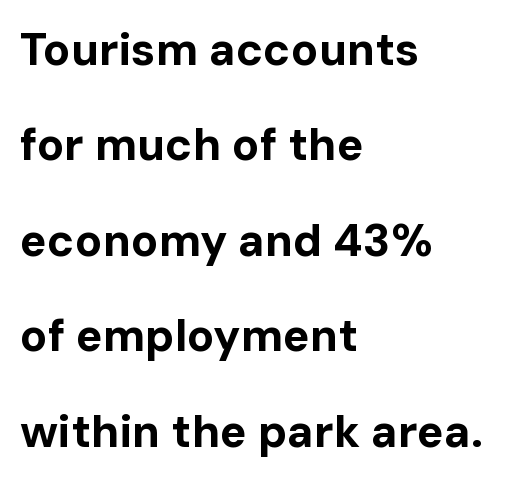
{"serif": "no", "italic": "no", "bold": "yes", "weight": "bold", "width": "normal", "stroke_contrast": "low", "x_height": "medium", "monospaced": "no", "underline": "no", "align": "left", "line_spacing": "loose", "line_spacing_ratio": 2.12, "letter_spacing": "normal", "letter_spacing_em": 0.0, "glyph_px": 45}
